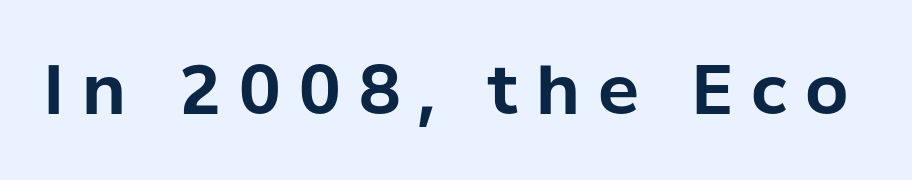
The image shows 68 px bold sans-serif type, upright; set unusually wide letter spacing (+0.27 em), not underlined; low stroke contrast and a medium x-height.
